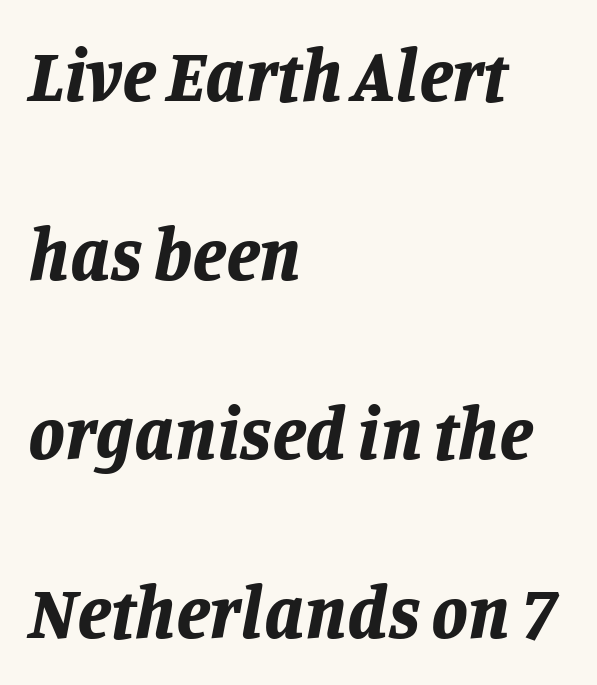
{"italic": "yes", "lean": "right", "slant_degrees": 11, "bold": "yes", "weight": "bold", "width": "normal", "stroke_contrast": "low", "x_height": "large", "monospaced": "no", "underline": "no", "align": "left", "line_spacing": "loose", "line_spacing_ratio": 2.42, "letter_spacing": "normal", "letter_spacing_em": 0.0, "glyph_px": 74}
